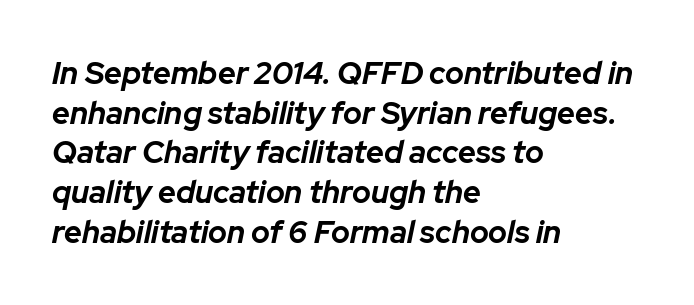
Q: Is the text bold? A: Yes.
Q: Is the text italic (slanted)? A: Yes, it leans right by about 12 degrees.
Q: Is the text underlined? A: No.
Q: How is the paragraph aligned? A: Left-aligned.
Q: Is the spacing between letters normal or unusually wide? A: Normal.
Q: Is the spacing between lines tight, normal or loose? A: Normal.
Q: Width (condensed, normal, or wide)? A: Normal.
Q: Stroke contrast? A: Low.
Q: x-height? A: Medium.
Q: Monospaced? A: No.
